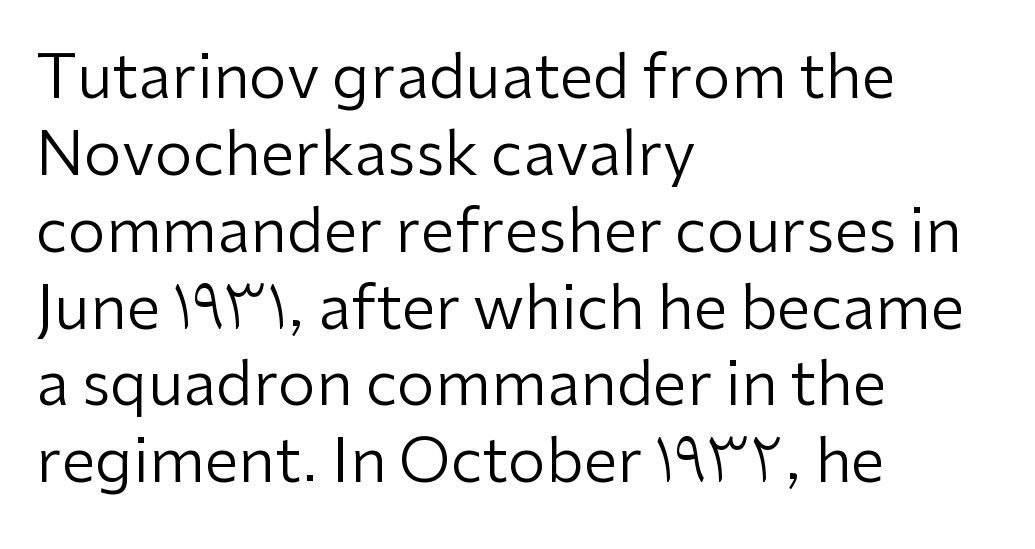
{"serif": "no", "italic": "no", "bold": "no", "weight": "regular", "width": "normal", "stroke_contrast": "low", "x_height": "medium", "monospaced": "no", "underline": "no", "align": "left", "line_spacing": "normal", "line_spacing_ratio": 1.26, "letter_spacing": "normal", "letter_spacing_em": 0.0, "glyph_px": 61}
